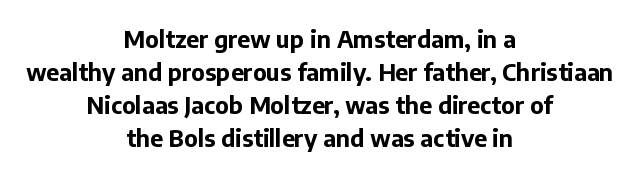
{"italic": "no", "bold": "yes", "underline": "no", "align": "center", "line_spacing": "normal", "line_spacing_ratio": 1.43, "letter_spacing": "normal", "letter_spacing_em": 0.0, "glyph_px": 23}
